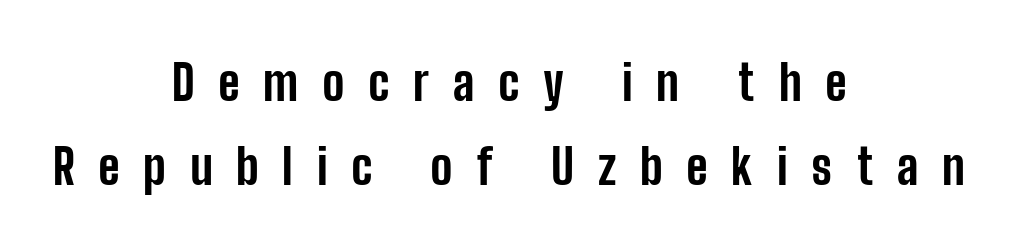
Q: Is the text bold? A: Yes.
Q: Is the text italic (slanted)? A: No, it is upright.
Q: Is the typeface a serif or a sans-serif typeface? A: Sans-serif.
Q: Is the text underlined? A: No.
Q: How is the paragraph aligned? A: Centered.
Q: Is the spacing between letters normal or unusually wide? A: Unusually wide.
Q: Width (condensed, normal, or wide)? A: Condensed.
Q: Stroke contrast? A: Low.
Q: x-height? A: Medium.
Q: Monospaced? A: No.
